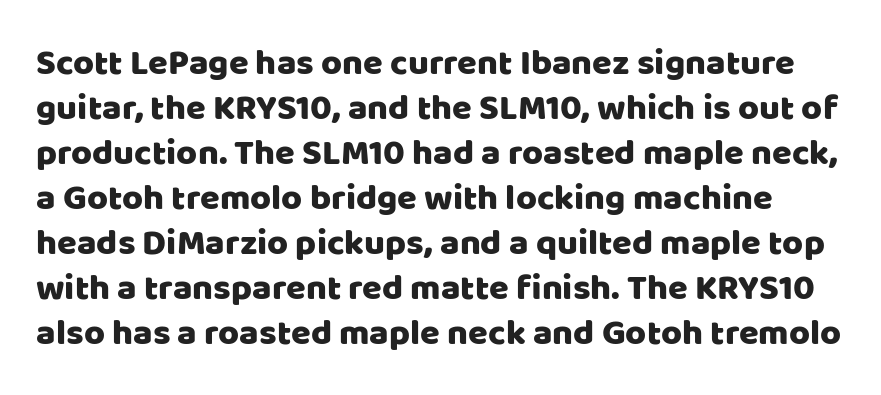
Q: Is the text italic (slanted)? A: No, it is upright.
Q: Is the typeface a serif or a sans-serif typeface? A: Sans-serif.
Q: Is the text underlined? A: No.
Q: Is the spacing between letters normal or unusually wide? A: Normal.
Q: Is the spacing between lines tight, normal or loose? A: Normal.
Q: Width (condensed, normal, or wide)? A: Normal.
Q: Stroke contrast? A: Low.
Q: x-height? A: Large.
Q: Monospaced? A: No.
